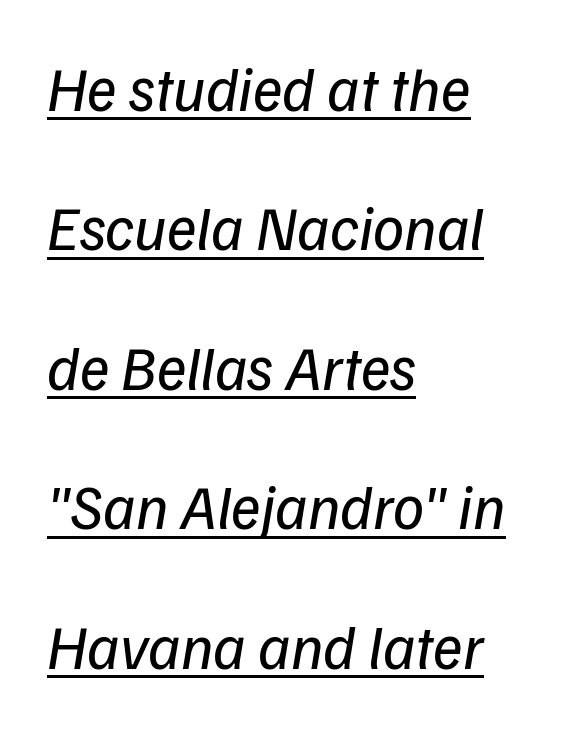
The lettering is marked with a stroke running underneath it. Glyph-to-glyph distance matches everyday printed text. The letters advance in unequal steps, a hallmark of proportional type. Leftover space on each line is placed entirely after the last word.
